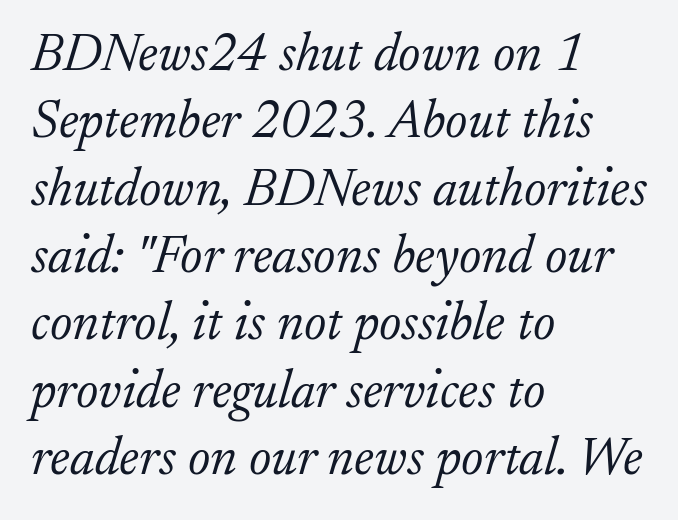
The image shows 53 px light serif type, italic (leaning right); set left-aligned, normal line spacing (1.27x), normal letter spacing, not underlined; low stroke contrast and a small x-height.
